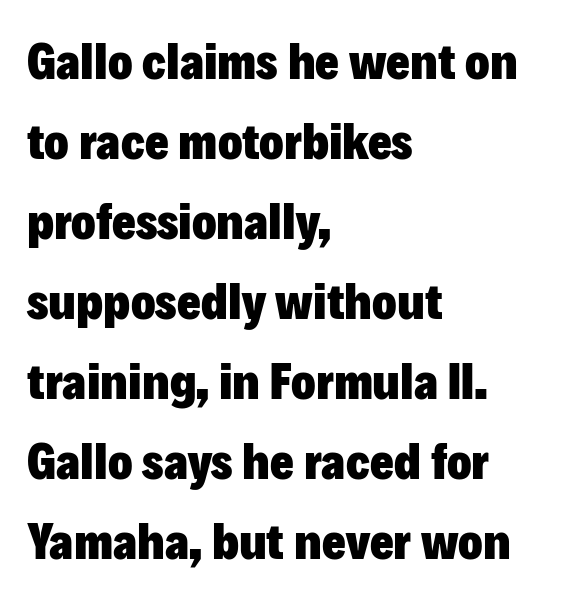
{"serif": "no", "italic": "no", "bold": "yes", "weight": "heavy", "width": "normal", "stroke_contrast": "low", "x_height": "medium", "monospaced": "no", "underline": "no", "align": "left", "line_spacing": "normal", "line_spacing_ratio": 1.57, "letter_spacing": "normal", "letter_spacing_em": 0.0, "glyph_px": 51}
